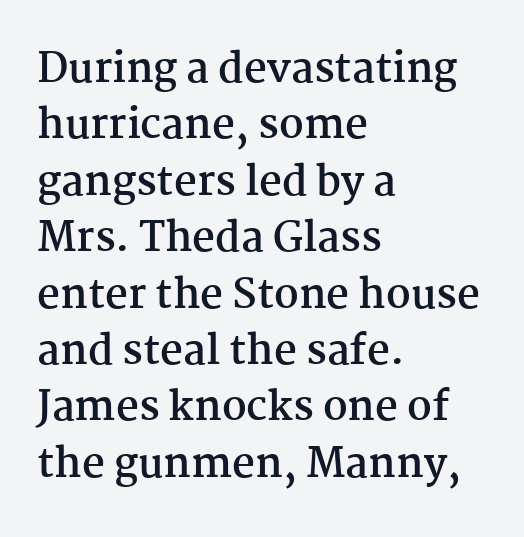
The image shows 40 px semibold serif type, upright; set left-aligned, normal line spacing (1.41x), normal letter spacing, not underlined; medium stroke contrast and a medium x-height.
